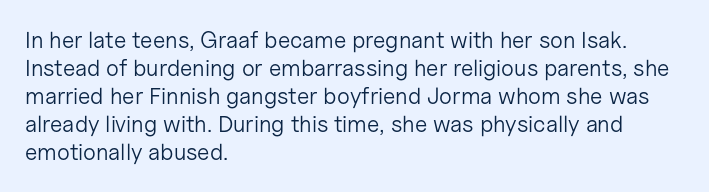
Q: Is the text bold? A: No.
Q: Is the text italic (slanted)? A: No, it is upright.
Q: Is the text underlined? A: No.
Q: How is the paragraph aligned? A: Left-aligned.
Q: Is the spacing between letters normal or unusually wide? A: Normal.
